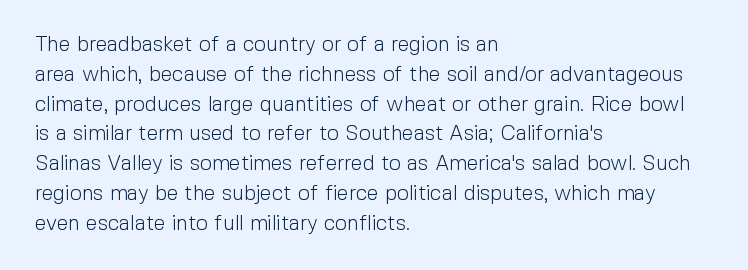
Quick note: interline space is typical. Nothing unusual about the tracking: characters are spaced as the font intends. Unmarked baselines from the first word to the last. No italicization has been applied; the sample stays upright.
